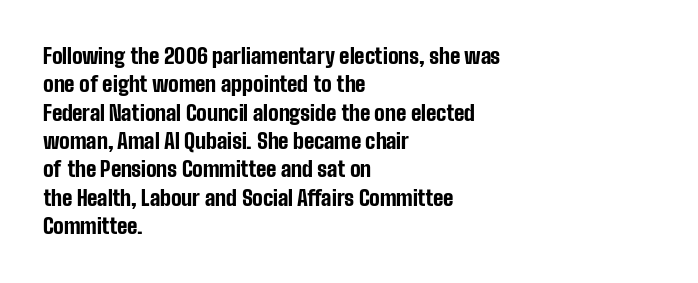
{"italic": "no", "bold": "yes", "underline": "no", "align": "left", "line_spacing": "normal", "line_spacing_ratio": 1.35, "letter_spacing": "normal", "letter_spacing_em": 0.0, "glyph_px": 21}
